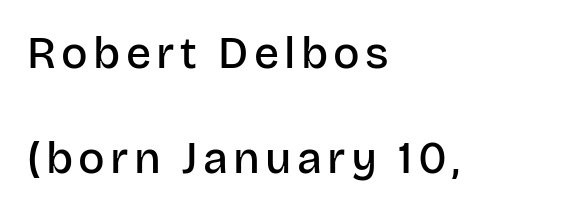
{"serif": "no", "italic": "no", "bold": "semi", "weight": "semibold", "width": "normal", "stroke_contrast": "low", "x_height": "large", "monospaced": "no", "underline": "no", "align": "left", "line_spacing": "loose", "line_spacing_ratio": 2.38, "glyph_px": 44}
